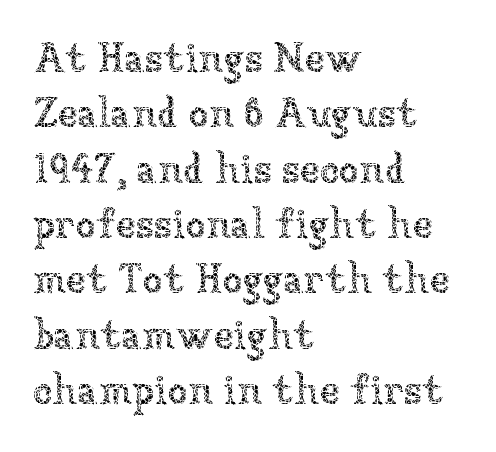
{"italic": "no", "bold": "no", "weight": "thin", "width": "normal", "stroke_contrast": "low", "x_height": "medium", "monospaced": "no", "underline": "no", "align": "left", "line_spacing": "normal", "line_spacing_ratio": 1.35, "letter_spacing": "normal", "letter_spacing_em": 0.0, "glyph_px": 41}
